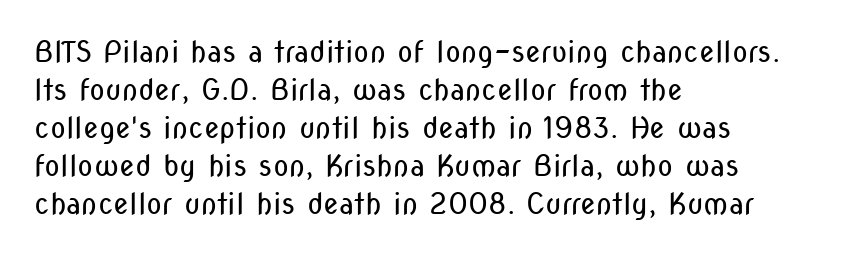
The image shows 29 px regular-weight, condensed sans-serif type, upright; set left-aligned, normal line spacing (1.31x), normal letter spacing, not underlined; low stroke contrast and a medium x-height.
